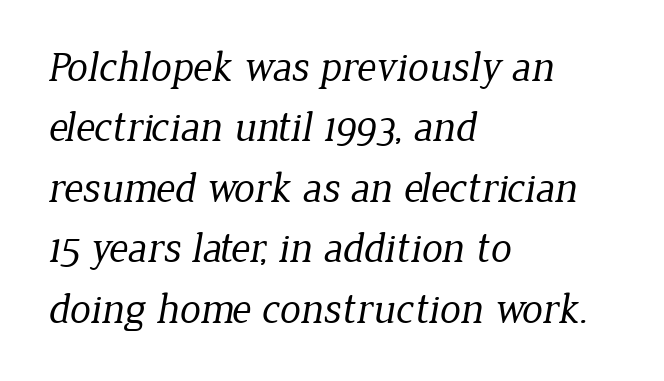
{"serif": "yes", "bold": "no", "weight": "regular", "width": "normal", "stroke_contrast": "low", "x_height": "medium", "monospaced": "no", "underline": "no", "align": "left", "line_spacing": "normal", "line_spacing_ratio": 1.44, "letter_spacing": "normal", "letter_spacing_em": 0.0, "glyph_px": 42}
